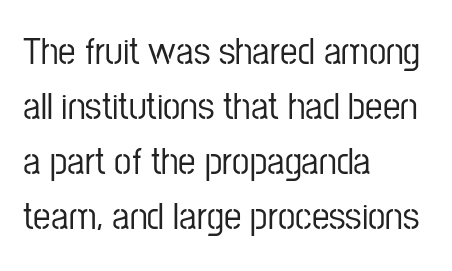
The image shows 39 px condensed sans-serif type, upright; set left-aligned, normal line spacing (1.41x), normal letter spacing, not underlined; low stroke contrast and a medium x-height.
